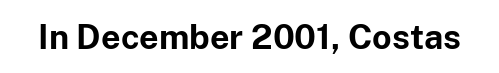
{"serif": "no", "italic": "no", "bold": "yes", "weight": "bold", "width": "normal", "stroke_contrast": "low", "x_height": "medium", "monospaced": "no", "underline": "no", "letter_spacing": "normal", "letter_spacing_em": 0.0, "glyph_px": 34}
